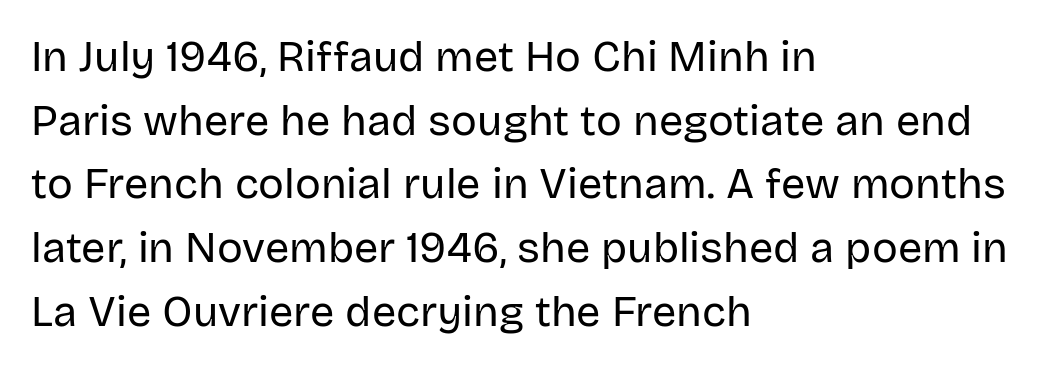
The image shows 43 px regular-weight sans-serif type, upright; set left-aligned, normal line spacing (1.48x), normal letter spacing, not underlined; low stroke contrast and a large x-height.
